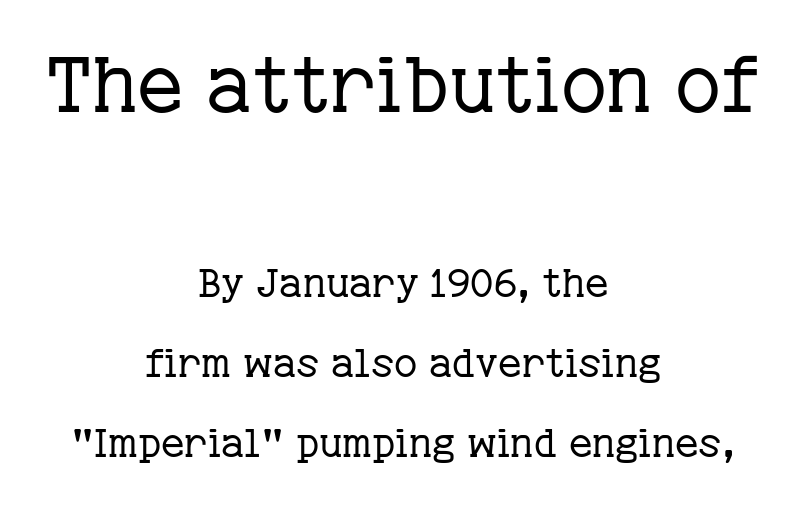
The image shows 79 px regular-weight serif type, upright; set centered, loose line spacing (2.0x), normal letter spacing, not underlined; the first (top) block is 1.98x larger; low stroke contrast and a medium x-height.
